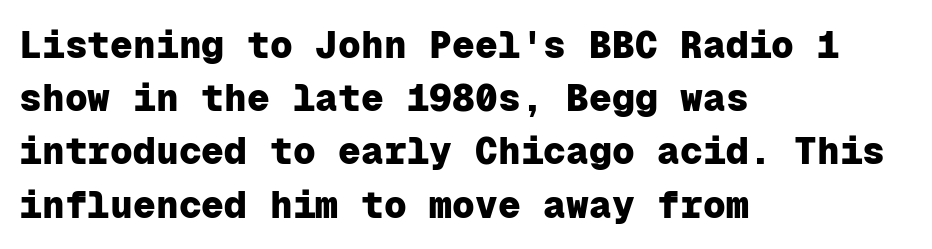
{"serif": "no", "italic": "no", "bold": "yes", "weight": "heavy", "width": "normal", "stroke_contrast": "low", "x_height": "medium", "monospaced": "yes", "underline": "no", "align": "left", "line_spacing": "normal", "line_spacing_ratio": 1.4, "letter_spacing": "normal", "letter_spacing_em": 0.0, "glyph_px": 38}
